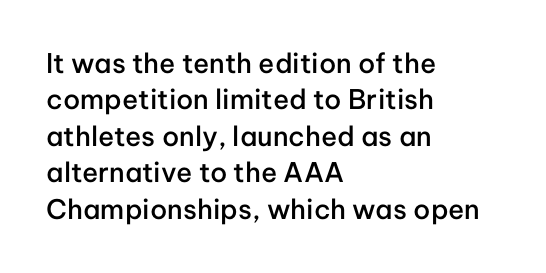
Heft: intermediate — a semibold. The block of text has a typical density, with ordinary space between rows. Descenders hang freely into open space. The rendering anchors every line to the left-hand side.
